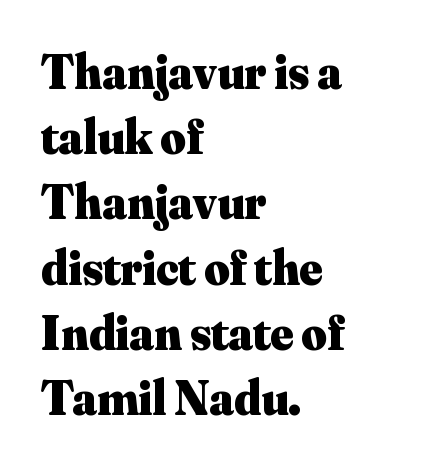
Q: Is the text bold? A: Yes.
Q: Is the text italic (slanted)? A: No, it is upright.
Q: Is the typeface a serif or a sans-serif typeface? A: Serif.
Q: Is the text underlined? A: No.
Q: How is the paragraph aligned? A: Left-aligned.
Q: Is the spacing between letters normal or unusually wide? A: Normal.
Q: Is the spacing between lines tight, normal or loose? A: Normal.
Q: Width (condensed, normal, or wide)? A: Normal.
Q: Stroke contrast? A: Medium.
Q: x-height? A: Small.
Q: Monospaced? A: No.
